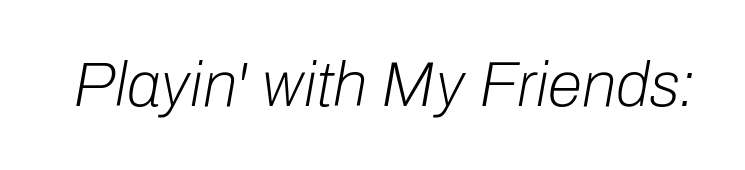
{"italic": "yes", "lean": "right", "slant_degrees": 10, "bold": "no", "weight": "light", "width": "normal", "stroke_contrast": "low", "x_height": "medium", "monospaced": "no", "underline": "no", "letter_spacing": "normal", "letter_spacing_em": 0.0, "glyph_px": 63}
